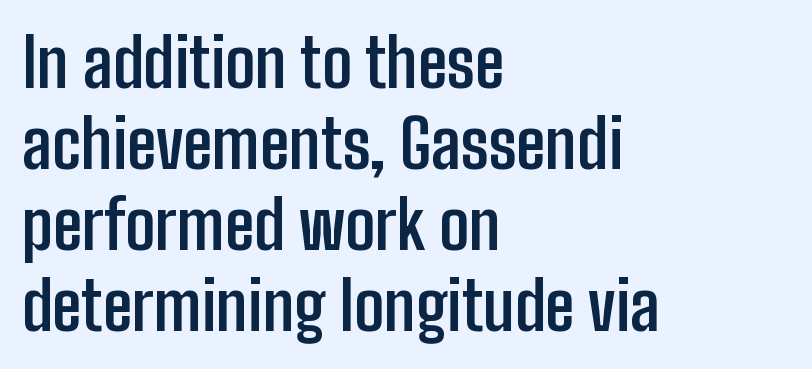
The letters stand upright; this is a roman face. You'd pick this weight for a headline — it's a proper bold. The compositor pushed each line to the left boundary. Plain, unruled lines of type. The characters display no serif detailing; their extremities are plain. Varying glyph widths throughout — classic text-font behaviour.
